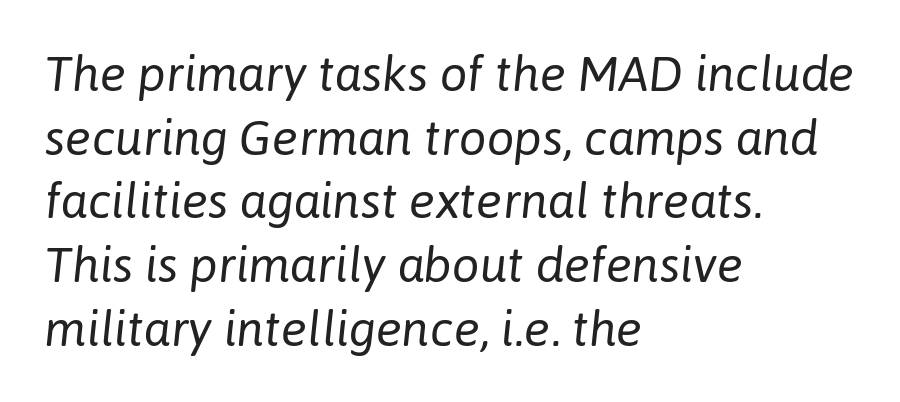
{"italic": "yes", "lean": "right", "slant_degrees": 6, "bold": "no", "weight": "regular", "width": "normal", "stroke_contrast": "low", "x_height": "medium", "monospaced": "no", "underline": "no", "align": "left", "line_spacing": "normal", "line_spacing_ratio": 1.3, "letter_spacing": "normal", "letter_spacing_em": 0.0, "glyph_px": 49}
